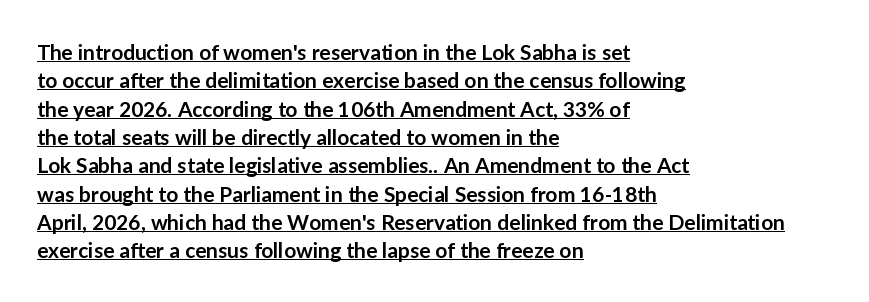
The image shows 21 px text type, upright; set left-aligned, normal line spacing (1.35x), normal letter spacing, underlined.
